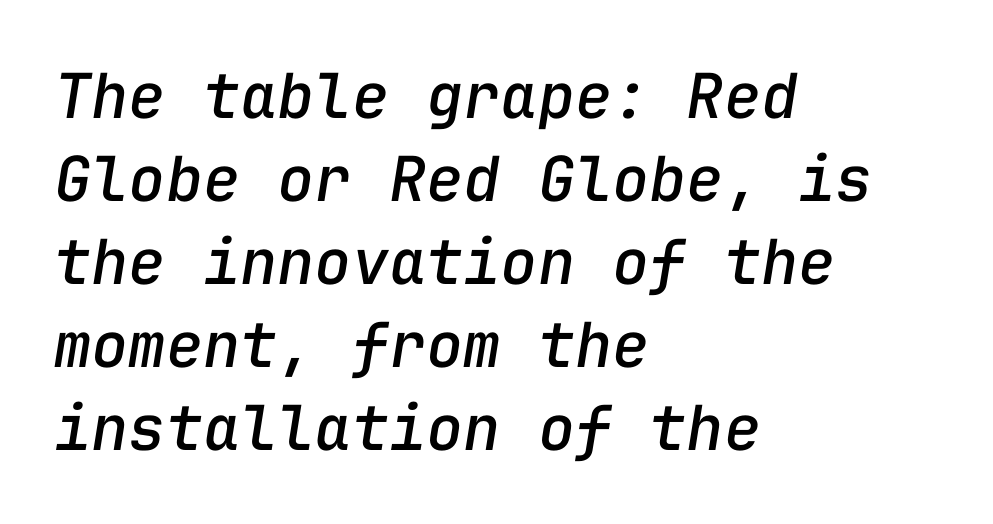
{"italic": "yes", "lean": "right", "slant_degrees": 9, "width": "normal", "stroke_contrast": "low", "x_height": "medium", "monospaced": "yes", "underline": "no", "align": "left", "line_spacing": "normal", "line_spacing_ratio": 1.34, "letter_spacing": "normal", "letter_spacing_em": 0.0, "glyph_px": 62}
